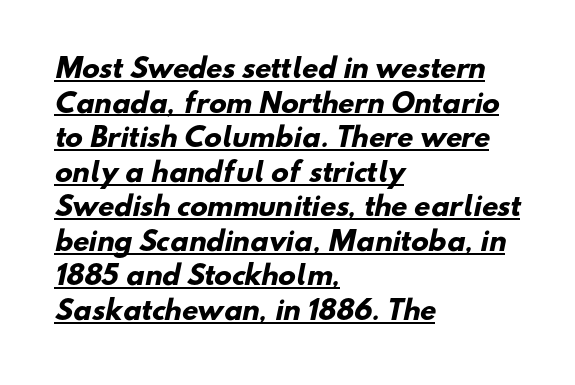
The paragraph shown leans on its left margin. The rendering keeps characters at their native spacing. The lettering is marked with a stroke running underneath it. How would I describe the line gaps? Plain and ordinary. Set as a true bold cut, around the 700 mark.
